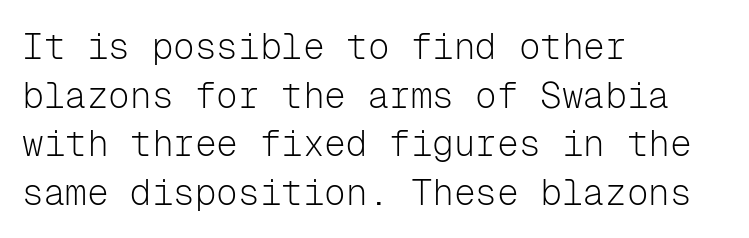
The setting favours the left margin, as ordinary paragraphs usually do. Look at the bottom of the vertical strokes: they stop flat, with no serifs. The typeface has the unassuming heft of standard copy or less. Nope, not italic — everything's standing straight. Here the designer chose a console-style face with uniform glyph widths. In terms of leading, this rendering sits right in the middle.
